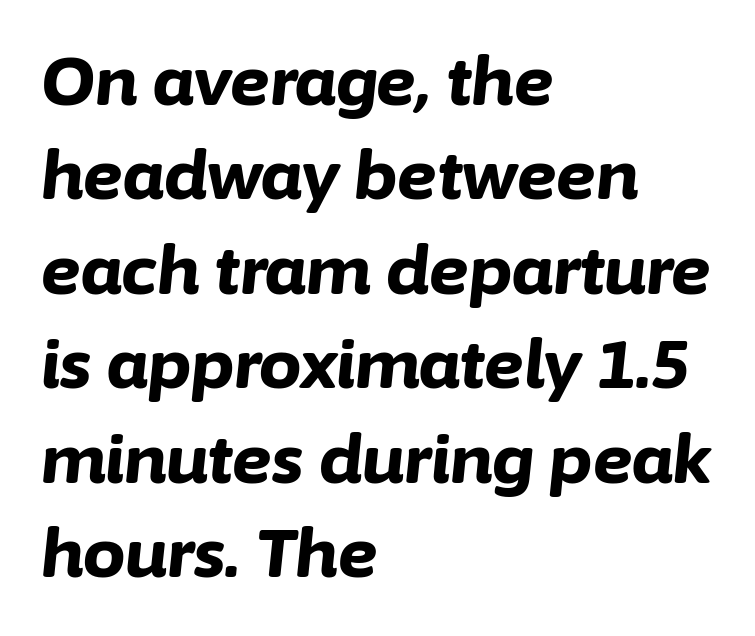
The image shows 67 px bold type, italic (leaning right); set left-aligned, normal line spacing (1.41x), normal letter spacing, not underlined; low stroke contrast and a medium x-height.
